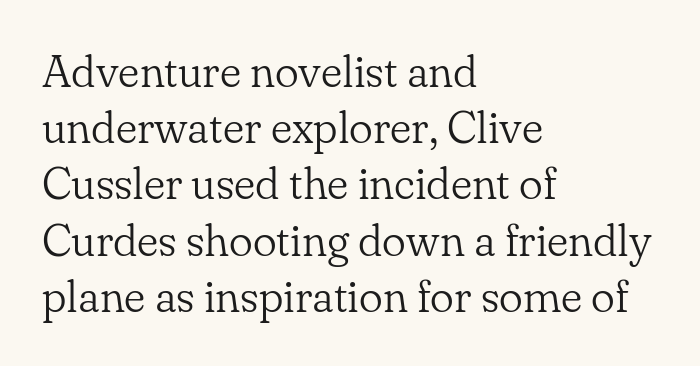
The image shows 45 px light serif type, upright; set left-aligned, normal line spacing (1.25x), normal letter spacing, not underlined; low stroke contrast and a small x-height.
